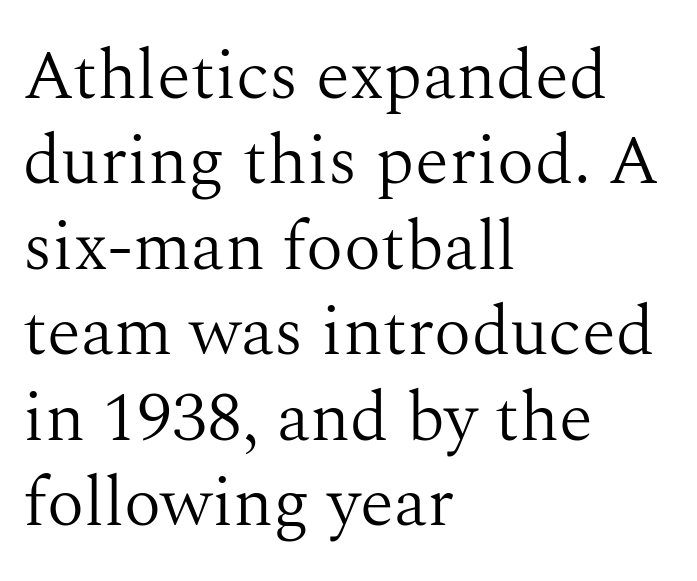
The image shows 70 px light serif type, upright; set left-aligned, line spacing 1.22x, normal letter spacing, not underlined; medium stroke contrast and a medium x-height.
